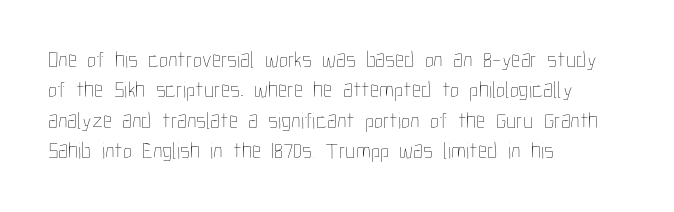
{"italic": "no", "bold": "no", "underline": "no", "align": "left", "line_spacing": "normal", "line_spacing_ratio": 1.32, "letter_spacing": "normal", "letter_spacing_em": 0.0, "glyph_px": 23}
